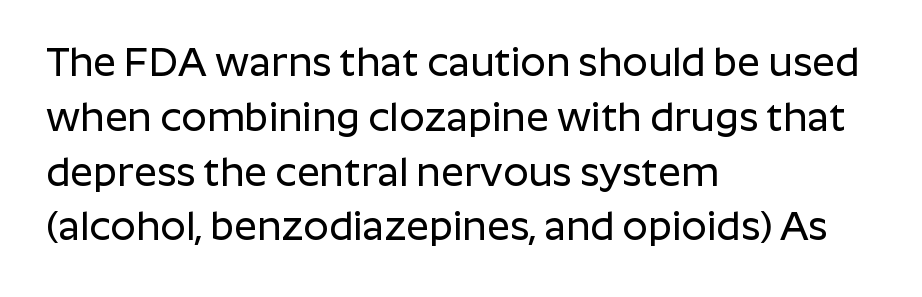
{"serif": "no", "italic": "no", "width": "normal", "stroke_contrast": "low", "x_height": "medium", "monospaced": "no", "underline": "no", "align": "left", "line_spacing": "normal", "line_spacing_ratio": 1.37, "letter_spacing": "normal", "letter_spacing_em": 0.0, "glyph_px": 40}
